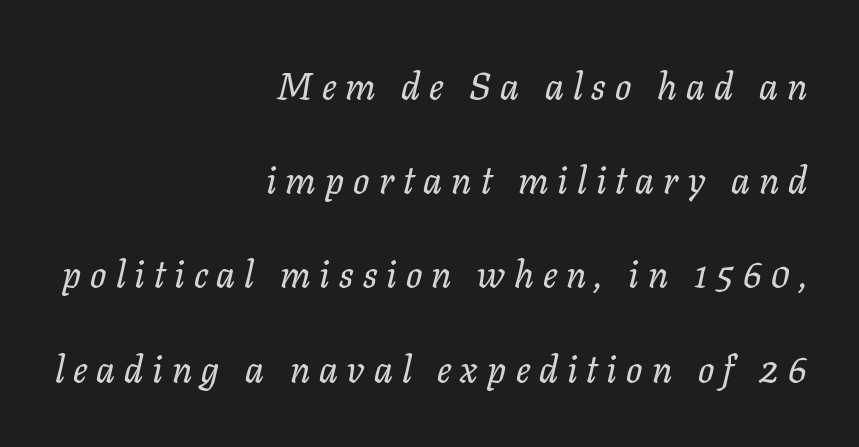
{"serif": "yes", "italic": "yes", "lean": "right", "slant_degrees": 11, "width": "normal", "stroke_contrast": "low", "x_height": "medium", "monospaced": "no", "underline": "no", "align": "right", "line_spacing": "loose", "line_spacing_ratio": 2.48, "letter_spacing": "wide", "letter_spacing_em": 0.24, "glyph_px": 38}
